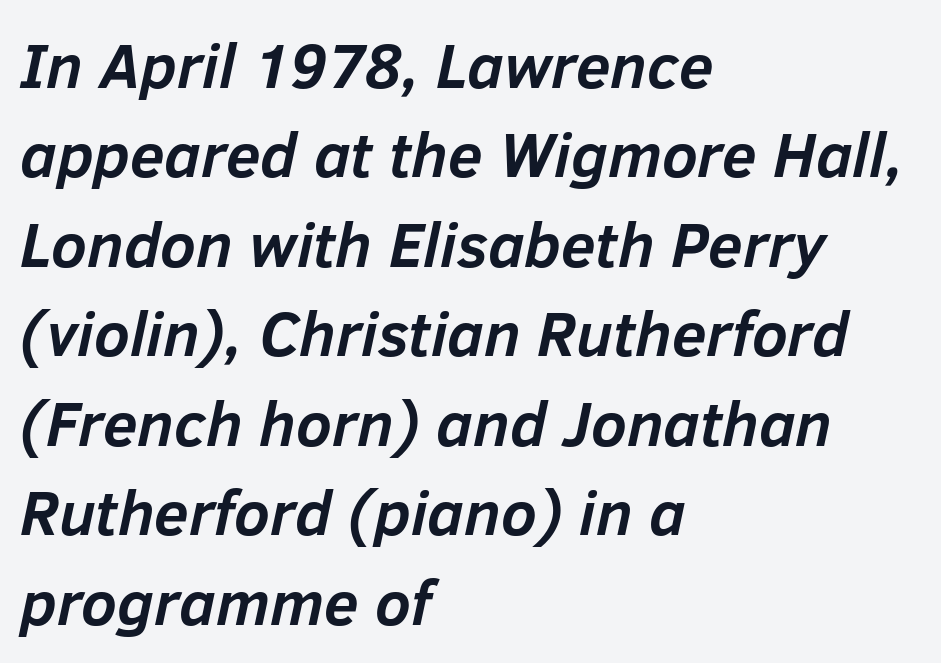
The glyphs are unaccompanied by any horizontal stroke below them. Does the weight exceed regular? Yes, all the way to bold. A typesetter would call this zero additional tracking. Honestly, the row spacing looks completely unremarkable. Slanted lettering throughout.
